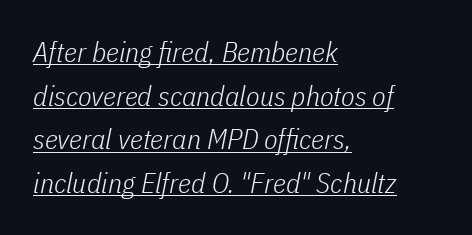
Q: Is the text bold? A: No.
Q: Is the text italic (slanted)? A: Yes, it leans right by about 11 degrees.
Q: Is the text underlined? A: Yes.
Q: How is the paragraph aligned? A: Left-aligned.
Q: Is the spacing between letters normal or unusually wide? A: Normal.
Q: Is the spacing between lines tight, normal or loose? A: Normal.
Q: Width (condensed, normal, or wide)? A: Condensed.
Q: Stroke contrast? A: Low.
Q: x-height? A: Medium.
Q: Monospaced? A: No.
